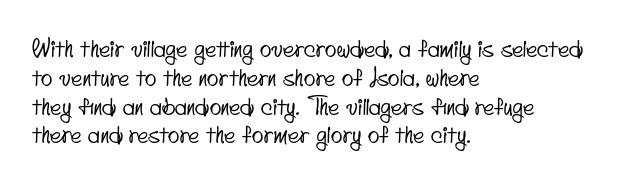
{"underline": "no", "align": "left", "line_spacing_ratio": 1.2, "letter_spacing": "normal", "letter_spacing_em": 0.0, "glyph_px": 24}
